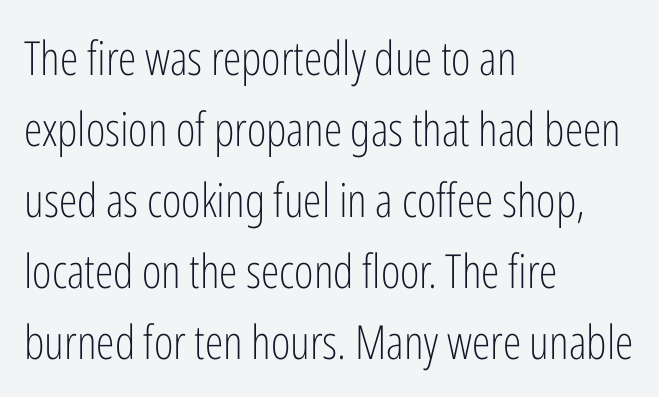
Q: Is the text bold? A: No.
Q: Is the text italic (slanted)? A: No, it is upright.
Q: Is the typeface a serif or a sans-serif typeface? A: Sans-serif.
Q: Is the text underlined? A: No.
Q: How is the paragraph aligned? A: Left-aligned.
Q: Is the spacing between letters normal or unusually wide? A: Normal.
Q: Is the spacing between lines tight, normal or loose? A: Normal.
Q: Width (condensed, normal, or wide)? A: Condensed.
Q: Stroke contrast? A: Low.
Q: x-height? A: Medium.
Q: Monospaced? A: No.
